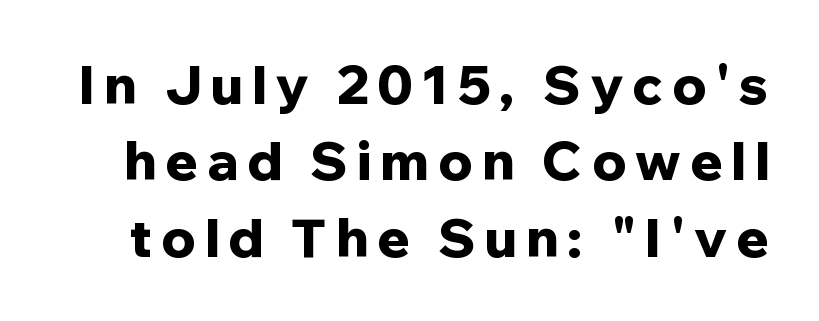
Q: Is the text bold? A: Yes.
Q: Is the text italic (slanted)? A: No, it is upright.
Q: Is the typeface a serif or a sans-serif typeface? A: Sans-serif.
Q: Is the text underlined? A: No.
Q: Is the spacing between lines tight, normal or loose? A: Normal.
Q: Width (condensed, normal, or wide)? A: Normal.
Q: Stroke contrast? A: Low.
Q: x-height? A: Medium.
Q: Monospaced? A: No.
